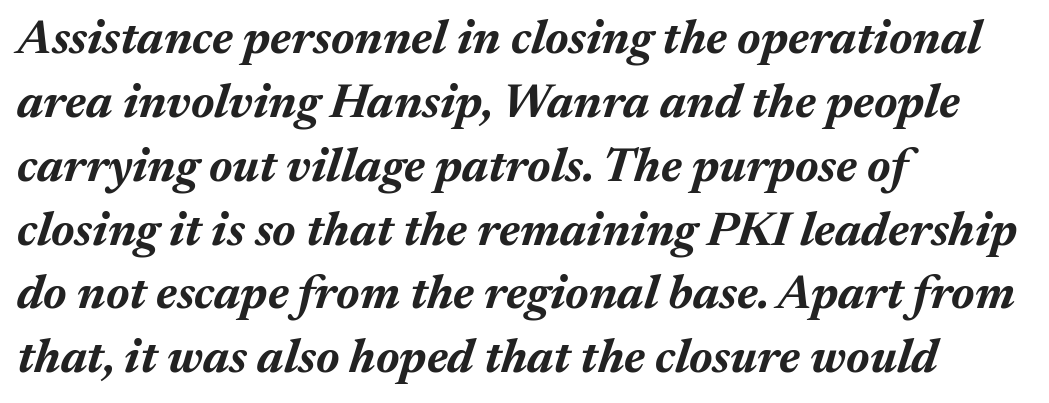
The image shows 48 px bold type, italic (leaning right); set left-aligned, normal line spacing (1.33x), normal letter spacing, not underlined; medium stroke contrast and a medium x-height.
